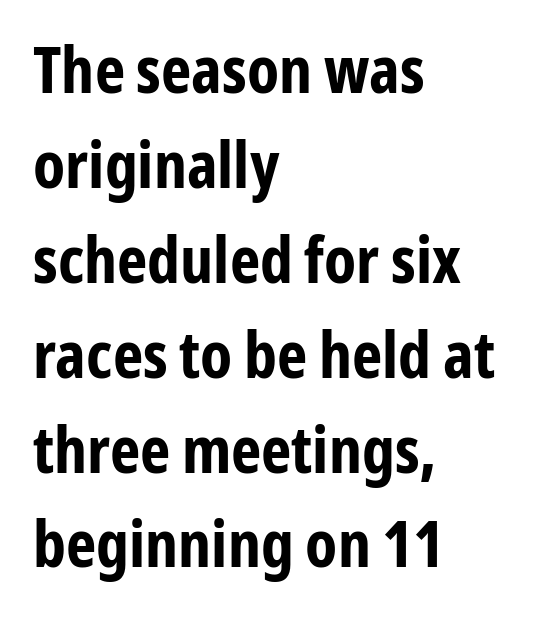
Q: Is the text bold? A: Yes.
Q: Is the text italic (slanted)? A: No, it is upright.
Q: Is the typeface a serif or a sans-serif typeface? A: Sans-serif.
Q: Is the text underlined? A: No.
Q: How is the paragraph aligned? A: Left-aligned.
Q: Is the spacing between letters normal or unusually wide? A: Normal.
Q: Is the spacing between lines tight, normal or loose? A: Normal.
Q: Width (condensed, normal, or wide)? A: Condensed.
Q: Stroke contrast? A: Low.
Q: x-height? A: Medium.
Q: Monospaced? A: No.
